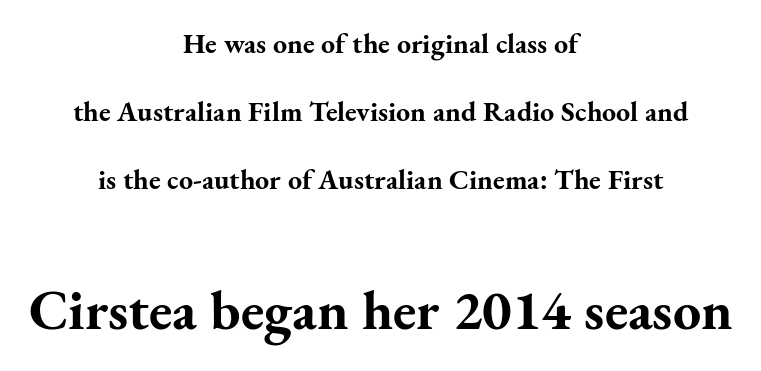
Q: Is the text bold? A: Yes.
Q: Is the text italic (slanted)? A: No, it is upright.
Q: Is the typeface a serif or a sans-serif typeface? A: Serif.
Q: Is the text underlined? A: No.
Q: How is the paragraph aligned? A: Centered.
Q: Is the spacing between letters normal or unusually wide? A: Normal.
Q: Is the spacing between lines tight, normal or loose? A: Loose.
Q: Which block of text is set in a larger size, the first (top) or the second (bottom)? A: The second (bottom) one.
Q: Width (condensed, normal, or wide)? A: Normal.
Q: Stroke contrast? A: Medium.
Q: x-height? A: Small.
Q: Monospaced? A: No.
